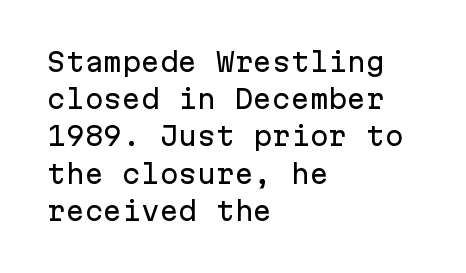
{"italic": "no", "underline": "no", "align": "left", "line_spacing": "normal", "line_spacing_ratio": 1.49, "letter_spacing": "normal", "letter_spacing_em": 0.0, "glyph_px": 25}
